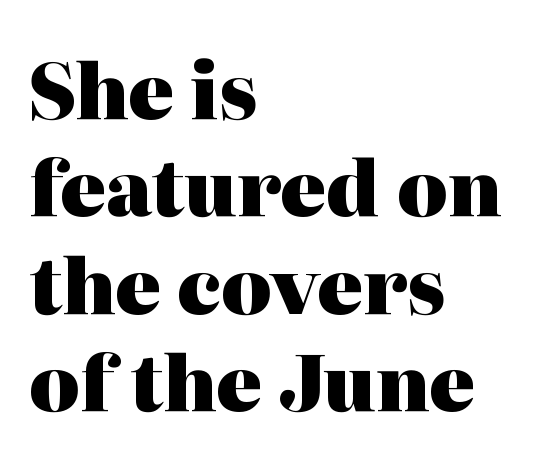
{"serif": "yes", "italic": "no", "bold": "yes", "weight": "heavy", "width": "normal", "stroke_contrast": "high", "x_height": "medium", "monospaced": "no", "underline": "no", "align": "left", "line_spacing": "normal", "line_spacing_ratio": 1.28, "letter_spacing": "normal", "letter_spacing_em": 0.0, "glyph_px": 76}
